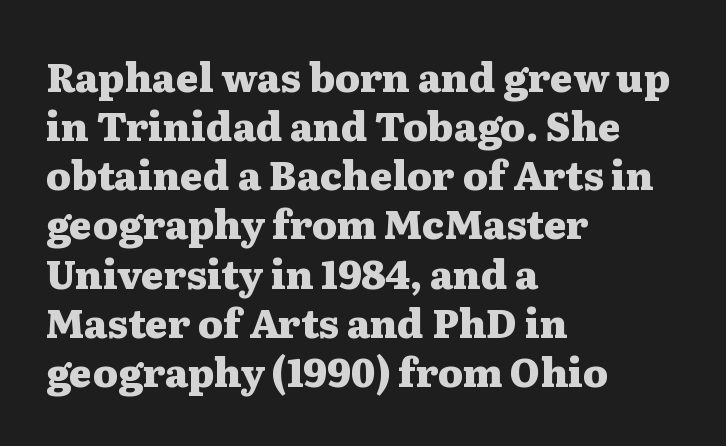
The image shows 39 px heavy, wide serif type, upright; set left-aligned, normal line spacing (1.26x), normal letter spacing, not underlined; medium stroke contrast and a medium x-height.
